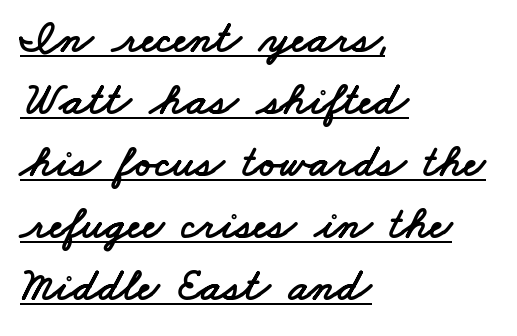
Q: Is the typeface a serif or a sans-serif typeface? A: Sans-serif.
Q: Is the text underlined? A: Yes.
Q: How is the paragraph aligned? A: Left-aligned.
Q: Is the spacing between letters normal or unusually wide? A: Normal.
Q: Is the spacing between lines tight, normal or loose? A: Normal.
Q: Width (condensed, normal, or wide)? A: Wide.
Q: Stroke contrast? A: Low.
Q: x-height? A: Small.
Q: Monospaced? A: No.
